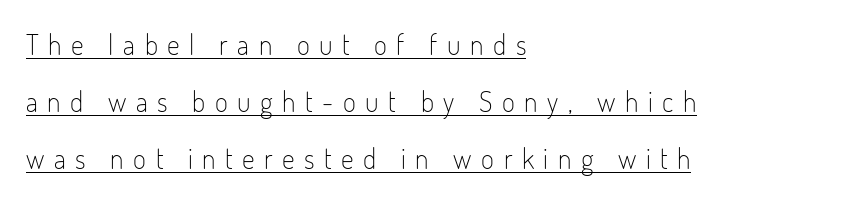
The image shows 28 px light, condensed sans-serif type, upright; set left-aligned, loose line spacing (2.04x), unusually wide letter spacing (+0.34 em), underlined; low stroke contrast and a small x-height.
